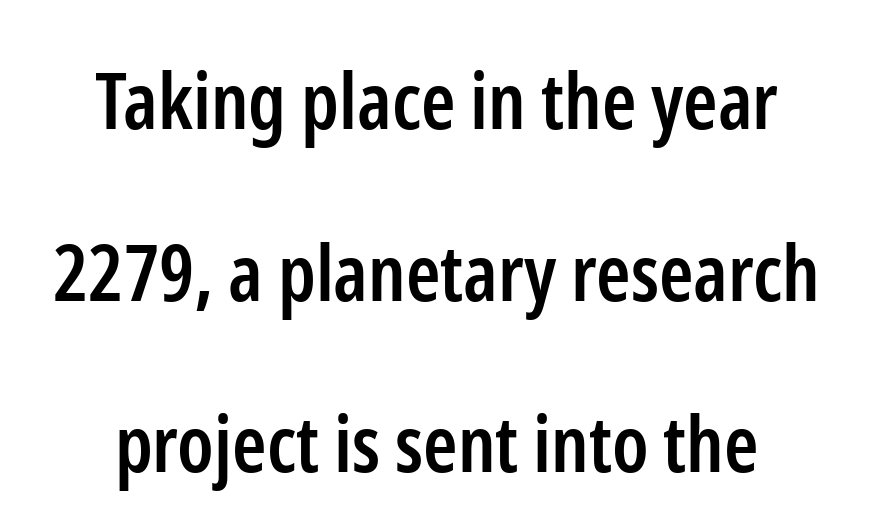
{"serif": "no", "italic": "no", "bold": "semi", "weight": "semibold", "width": "condensed", "stroke_contrast": "low", "x_height": "medium", "monospaced": "no", "underline": "no", "align": "center", "line_spacing": "loose", "line_spacing_ratio": 2.2, "letter_spacing": "normal", "letter_spacing_em": 0.0, "glyph_px": 78}
